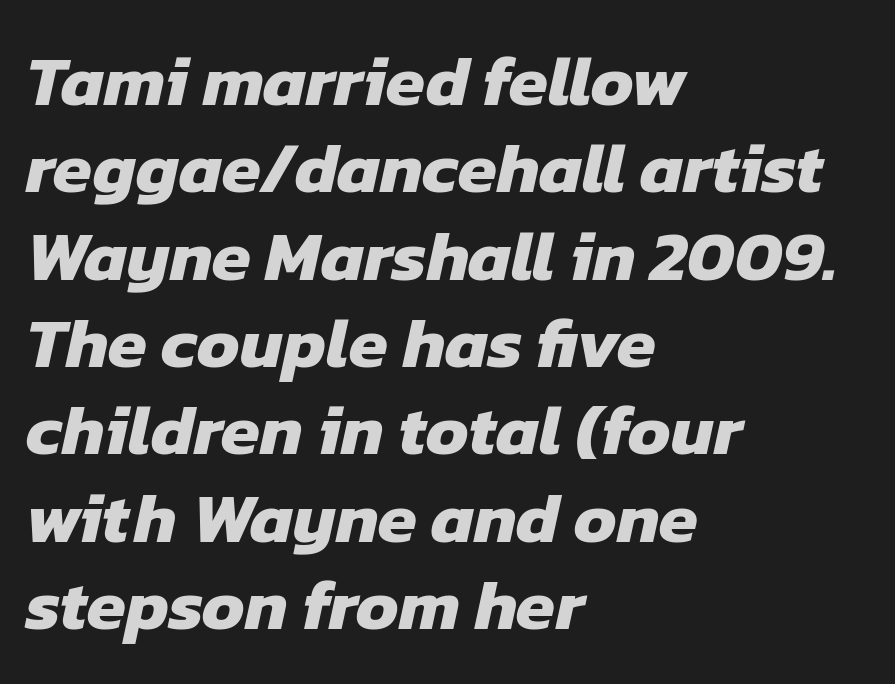
This is sans-serif lettering, the kind often seen on screens and signage. Which margin do the lines hug? The left one — the right edge is uneven. A full-strength bold gives these letters their thick strokes. This rendering leaves character spacing at its baseline value. Plain, unruled lines of type. You could not count columns in this text — the font is proportionally spaced.
